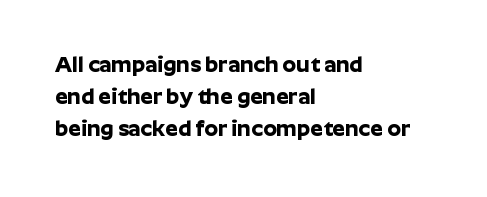
The image shows 22 px bold type, upright; set left-aligned, normal line spacing (1.45x), normal letter spacing, not underlined.
